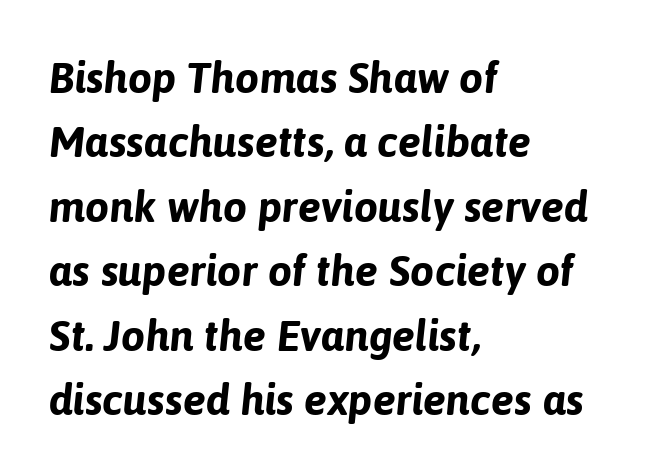
The image shows 43 px bold type, italic (leaning right); set left-aligned, normal line spacing (1.5x), normal letter spacing, not underlined; low stroke contrast and a medium x-height.
